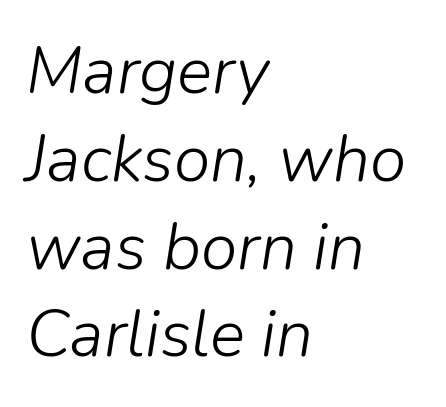
Q: Is the text bold? A: No.
Q: Is the text italic (slanted)? A: Yes, it leans right by about 9 degrees.
Q: Is the text underlined? A: No.
Q: How is the paragraph aligned? A: Left-aligned.
Q: Is the spacing between letters normal or unusually wide? A: Normal.
Q: Is the spacing between lines tight, normal or loose? A: Normal.
Q: Width (condensed, normal, or wide)? A: Normal.
Q: Stroke contrast? A: Low.
Q: x-height? A: Medium.
Q: Monospaced? A: No.
